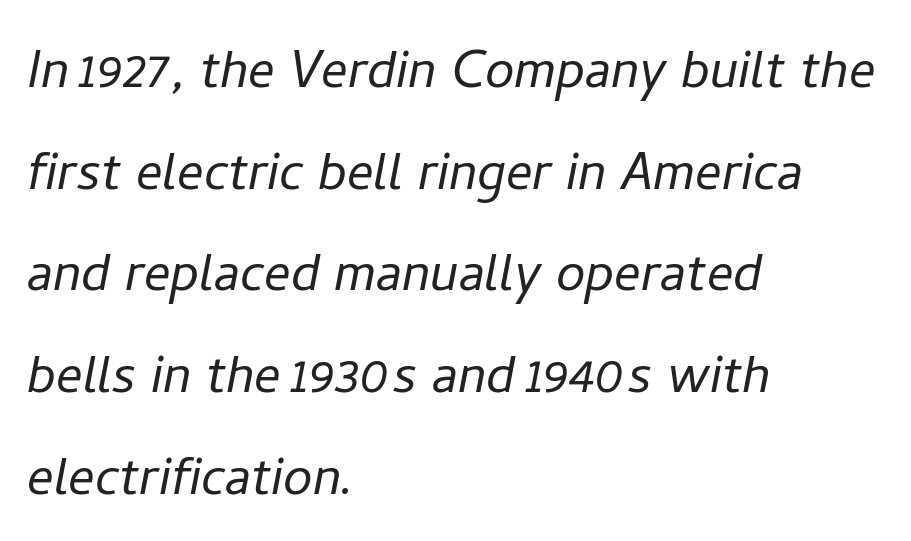
The image shows 66 px light type, italic (leaning right); set left-aligned, normal line spacing (1.54x), normal letter spacing, not underlined; low stroke contrast and a medium x-height.
